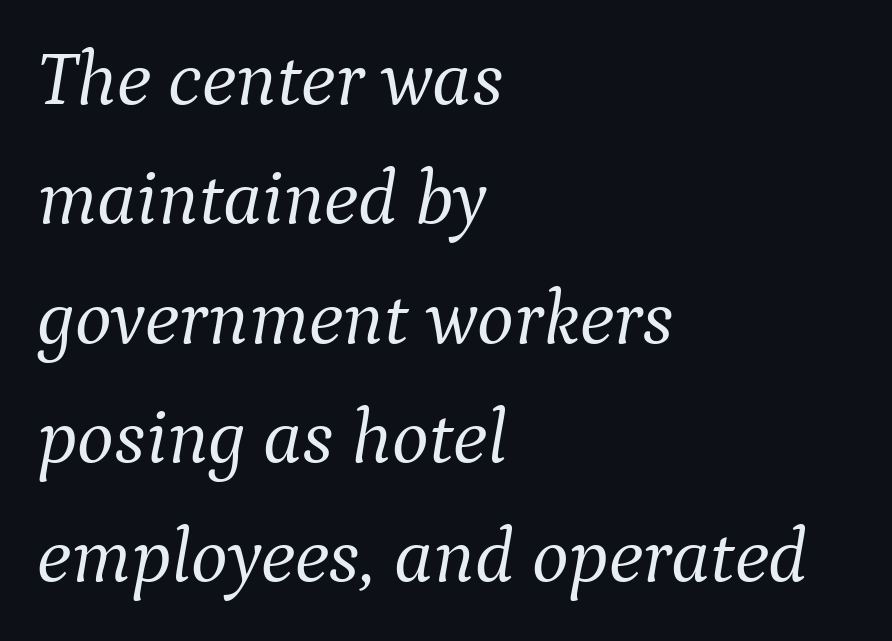
{"serif": "yes", "italic": "yes", "lean": "right", "slant_degrees": 9, "bold": "no", "weight": "light", "width": "normal", "stroke_contrast": "medium", "x_height": "medium", "monospaced": "no", "underline": "no", "align": "left", "line_spacing": "normal", "line_spacing_ratio": 1.53, "letter_spacing": "normal", "letter_spacing_em": 0.0, "glyph_px": 78}
